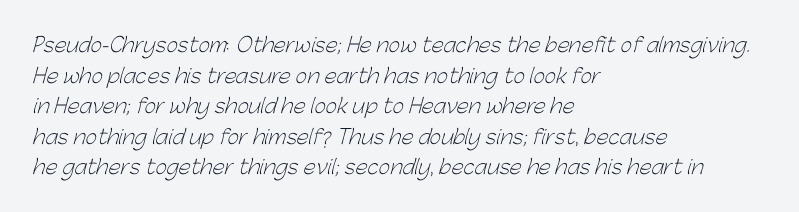
The image shows 20 px text type; set left-aligned, normal line spacing (1.53x), normal letter spacing, not underlined.
